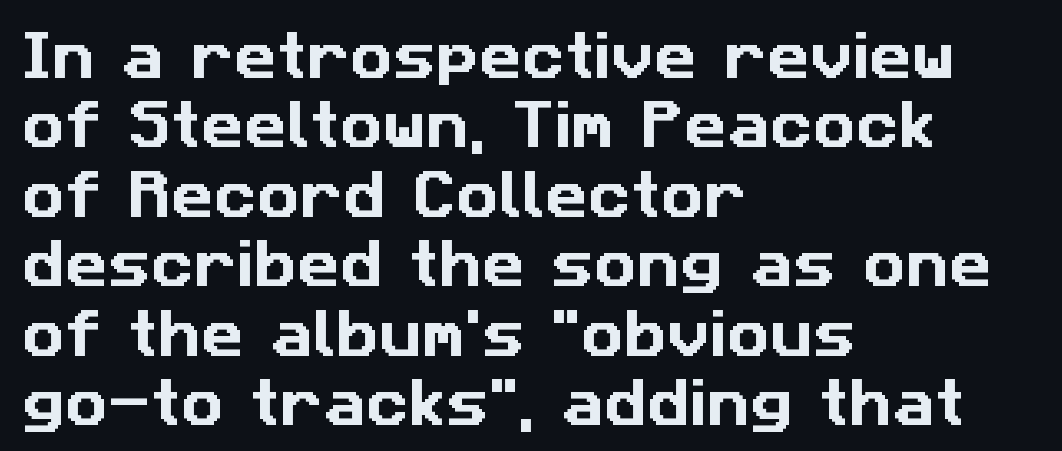
Proportional: the letters do not fall into vertical columns. Nothing sits at the stroke ends, so this counts as sans-serif. The leading is moderate, giving the passage an even texture. Underlining? Definitely not there.
